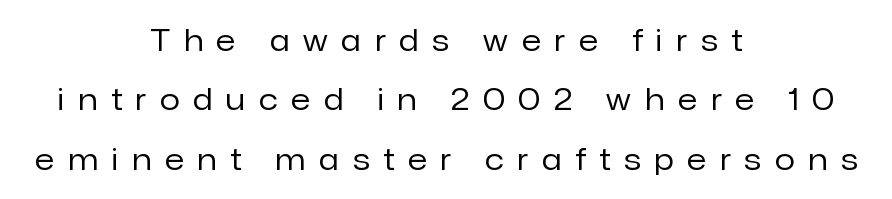
{"serif": "no", "italic": "no", "bold": "no", "weight": "regular", "width": "normal", "stroke_contrast": "low", "x_height": "medium", "monospaced": "no", "underline": "no", "align": "center", "line_spacing": "loose", "line_spacing_ratio": 2.05, "letter_spacing": "wide", "letter_spacing_em": 0.48, "glyph_px": 29}
